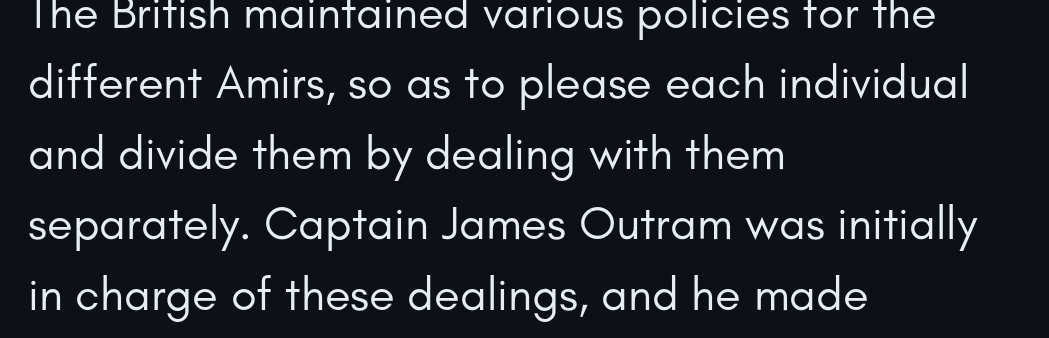
The image shows 47 px regular-weight sans-serif type, upright; set left-aligned, normal line spacing (1.5x), normal letter spacing, not underlined; low stroke contrast and a small x-height.
